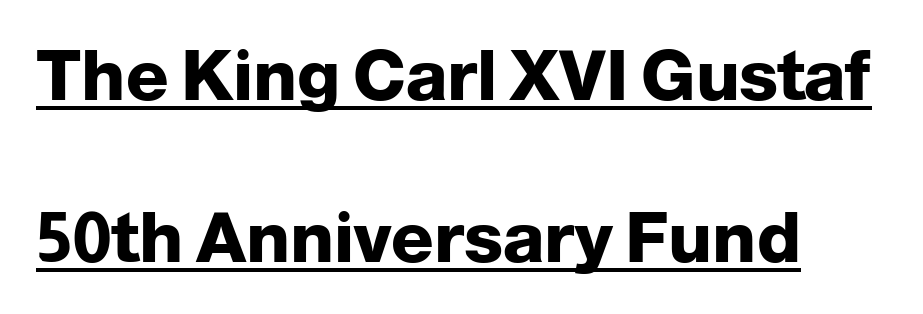
{"serif": "no", "italic": "no", "bold": "yes", "weight": "heavy", "width": "normal", "stroke_contrast": "low", "x_height": "medium", "monospaced": "no", "underline": "yes", "align": "left", "line_spacing": "loose", "line_spacing_ratio": 2.32, "letter_spacing": "normal", "letter_spacing_em": 0.0, "glyph_px": 70}
